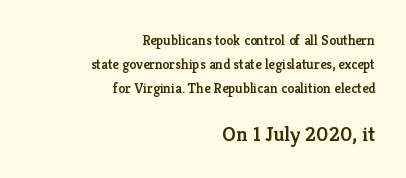
{"italic": "no", "bold": "semi", "underline": "no", "align": "right", "line_spacing_ratio": 1.71, "letter_spacing": "normal", "letter_spacing_em": 0.0, "larger_block": "second", "size_ratio": 1.5, "glyph_px": 21}
